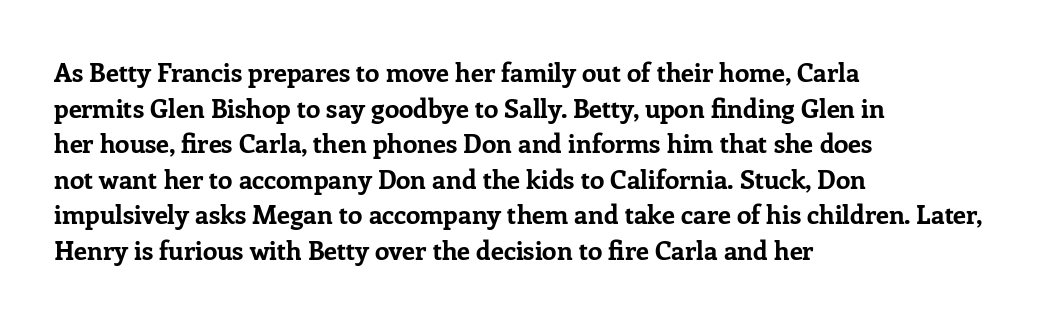
Q: Is the text bold? A: Yes.
Q: Is the text italic (slanted)? A: No, it is upright.
Q: Is the text underlined? A: No.
Q: How is the paragraph aligned? A: Left-aligned.
Q: Is the spacing between letters normal or unusually wide? A: Normal.
Q: Is the spacing between lines tight, normal or loose? A: Normal.
